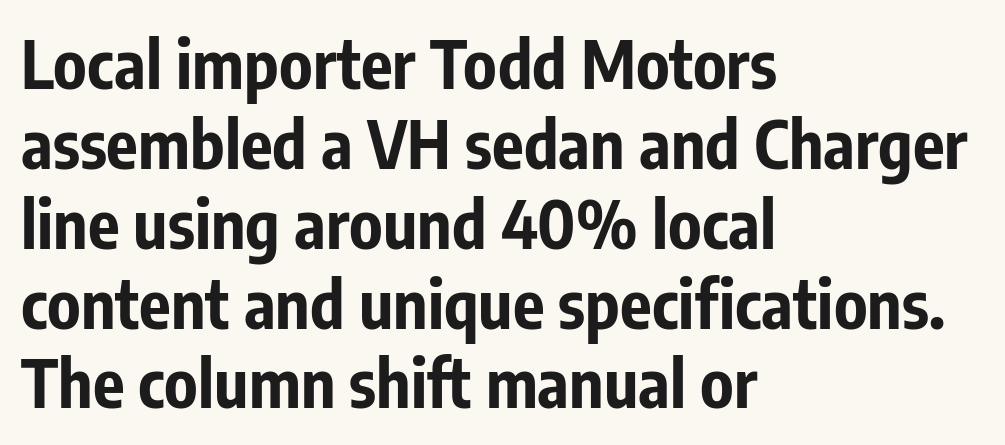
The image shows 66 px bold, condensed sans-serif type, upright; set left-aligned, line spacing 1.21x, normal letter spacing, not underlined; low stroke contrast and a medium x-height.
